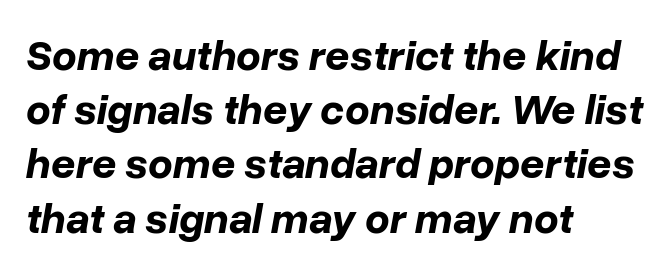
Q: Is the text bold? A: Yes.
Q: Is the text italic (slanted)? A: Yes, it leans right by about 10 degrees.
Q: Is the text underlined? A: No.
Q: How is the paragraph aligned? A: Left-aligned.
Q: Is the spacing between letters normal or unusually wide? A: Normal.
Q: Is the spacing between lines tight, normal or loose? A: Normal.
Q: Width (condensed, normal, or wide)? A: Normal.
Q: Stroke contrast? A: Low.
Q: x-height? A: Medium.
Q: Monospaced? A: No.
